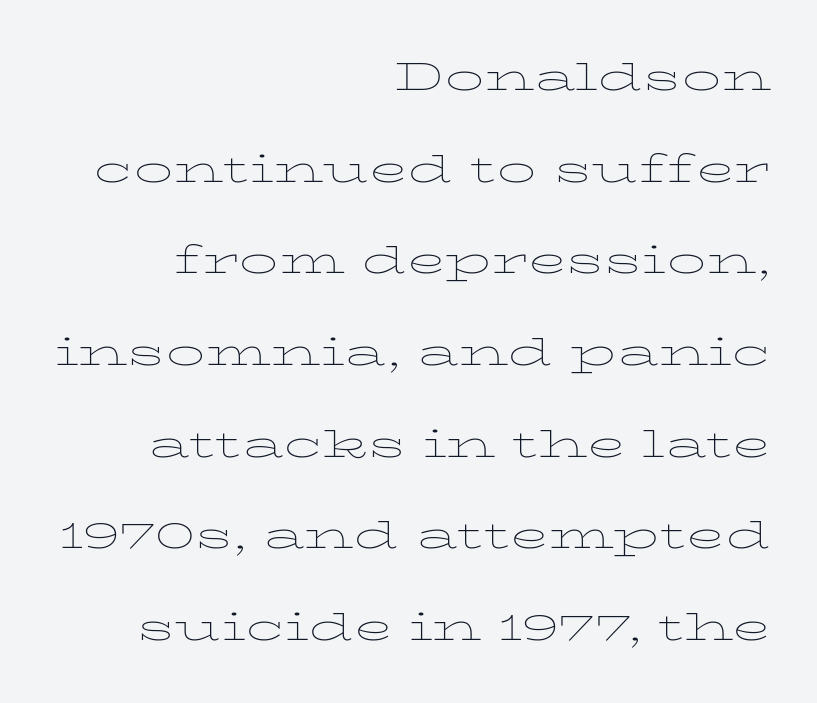
{"serif": "yes", "italic": "no", "bold": "no", "weight": "thin", "width": "wide", "stroke_contrast": "low", "x_height": "medium", "monospaced": "no", "underline": "no", "align": "right", "line_spacing": "loose", "line_spacing_ratio": 2.35, "letter_spacing": "normal", "letter_spacing_em": 0.0, "glyph_px": 39}
